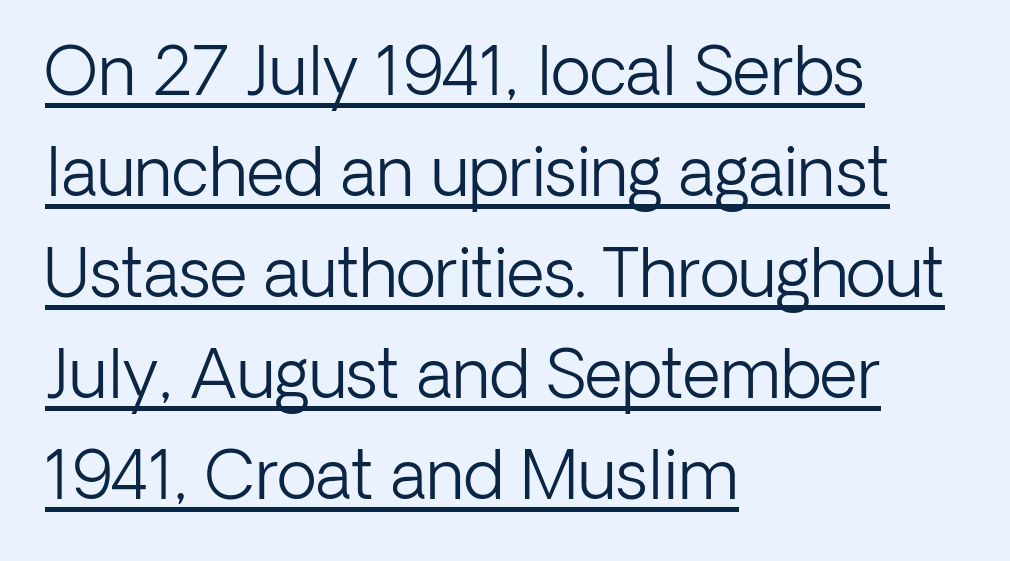
Q: Is the text bold? A: No.
Q: Is the text italic (slanted)? A: No, it is upright.
Q: Is the typeface a serif or a sans-serif typeface? A: Sans-serif.
Q: Is the text underlined? A: Yes.
Q: How is the paragraph aligned? A: Left-aligned.
Q: Is the spacing between letters normal or unusually wide? A: Normal.
Q: Is the spacing between lines tight, normal or loose? A: Normal.
Q: Width (condensed, normal, or wide)? A: Normal.
Q: Stroke contrast? A: Low.
Q: x-height? A: Medium.
Q: Monospaced? A: No.
